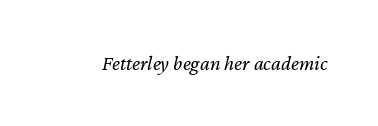
Q: Is the text bold? A: No.
Q: Is the text italic (slanted)? A: Yes, it leans right by about 12 degrees.
Q: Is the text underlined? A: No.
Q: Is the spacing between letters normal or unusually wide? A: Normal.
